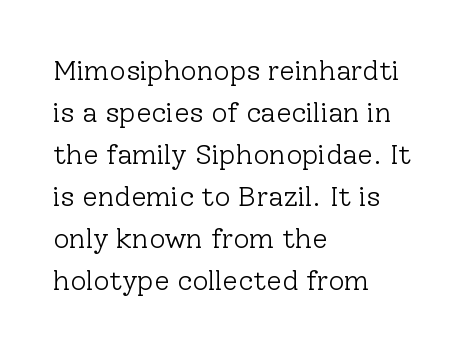
Stroke mass is kept to a normal reading level or below. The vertical gap from one line to the next is medium. The specimen omits any rule beneath the text block's lines. Line starts are locked; line ends wander. Unlike a clean sans, this face finishes its strokes with serifs.
